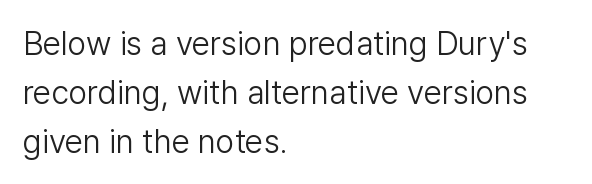
Q: Is the text bold? A: No.
Q: Is the text italic (slanted)? A: No, it is upright.
Q: Is the typeface a serif or a sans-serif typeface? A: Sans-serif.
Q: Is the text underlined? A: No.
Q: How is the paragraph aligned? A: Left-aligned.
Q: Is the spacing between letters normal or unusually wide? A: Normal.
Q: Is the spacing between lines tight, normal or loose? A: Normal.
Q: Width (condensed, normal, or wide)? A: Normal.
Q: Stroke contrast? A: Low.
Q: x-height? A: Medium.
Q: Monospaced? A: No.
